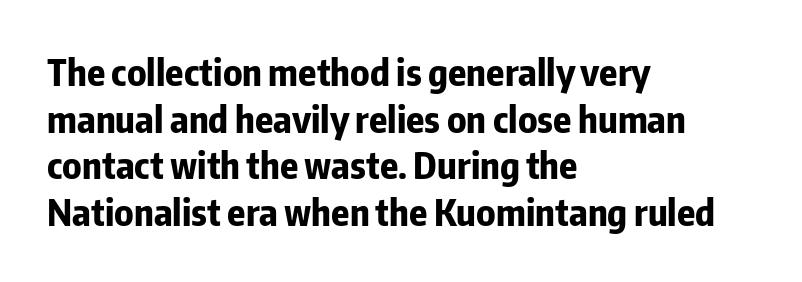
Tall strokes in this sample are plumb rather than angled. The characters look thick and weighty, a clear bold. Is this a fixed-width face? No — the glyphs have proportional, varying widths. Does the leading feel generous? No, just average.
